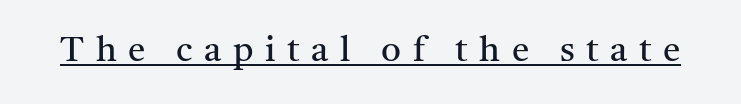
Q: Is the text bold? A: No.
Q: Is the text italic (slanted)? A: No, it is upright.
Q: Is the typeface a serif or a sans-serif typeface? A: Serif.
Q: Is the text underlined? A: Yes.
Q: Is the spacing between letters normal or unusually wide? A: Unusually wide.
Q: Width (condensed, normal, or wide)? A: Normal.
Q: Stroke contrast? A: Medium.
Q: x-height? A: Medium.
Q: Monospaced? A: No.
